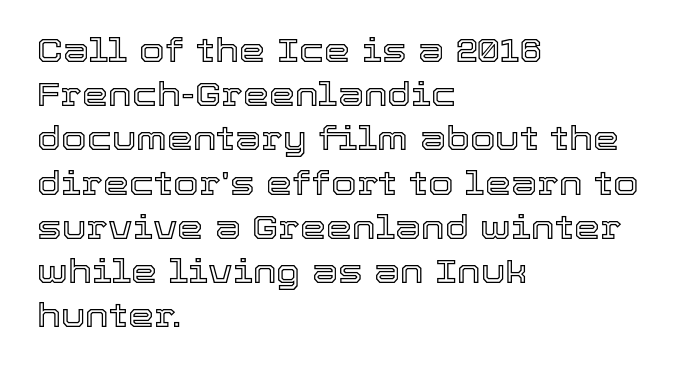
Q: Is the text italic (slanted)? A: No, it is upright.
Q: Is the text underlined? A: No.
Q: How is the paragraph aligned? A: Left-aligned.
Q: Is the spacing between letters normal or unusually wide? A: Normal.
Q: Is the spacing between lines tight, normal or loose? A: Normal.
Q: Width (condensed, normal, or wide)? A: Normal.
Q: x-height? A: Medium.
Q: Monospaced? A: No.
